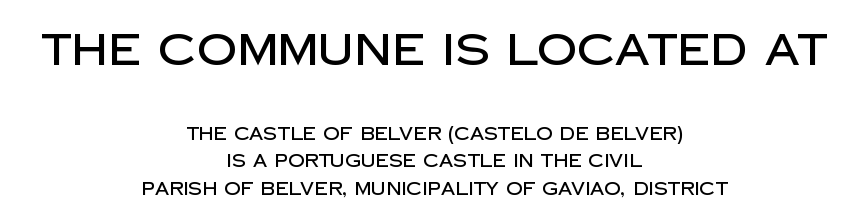
The letters carry no serifs — their stems end cleanly without finishing strokes. Regarding leading, the lines here are spaced in the standard way. A student would notice the top passage is typeset larger than what follows. Spacing verdict: proportional, widths tailored to each character. Reading down the block, each line starts at a different indent, mirrored at its end. Compared with typical body copy, the letter spacing here is the same.
